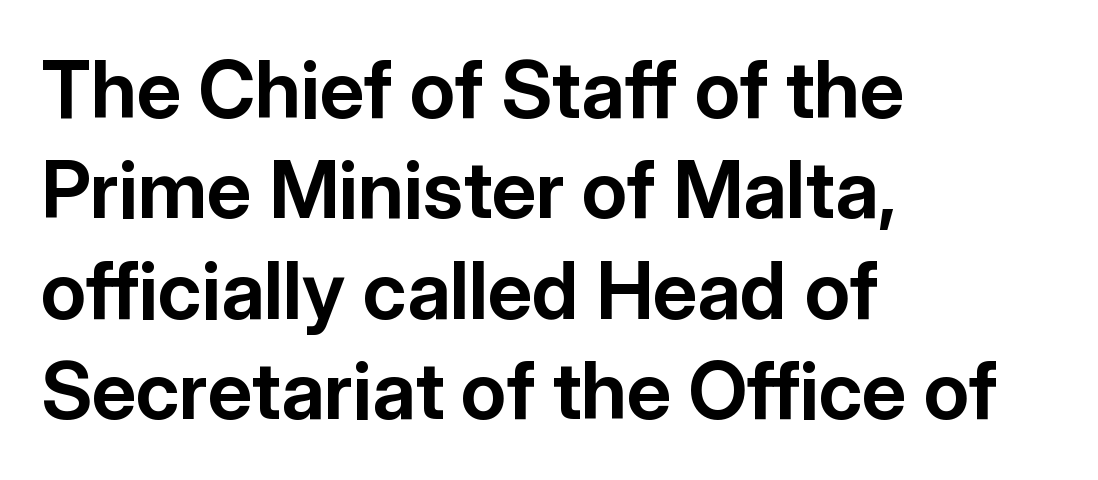
Each letter keeps its own natural width here, so spacing adapts to shape. Each letter's strokes conclude bluntly, with no projecting serifs. Here the glyphs are tracked normally, forming tight word shapes. Do the letters lean? They stand straight. The face used here has the dense, thick strokes of a bold. Which margin do the lines hug? The left one — the right edge is uneven.
